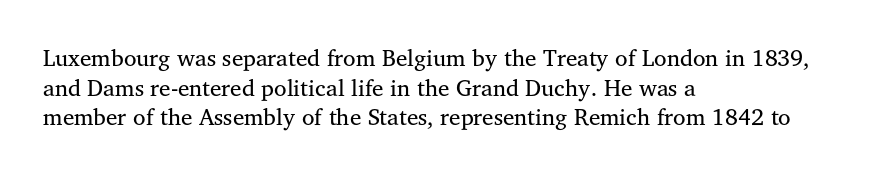
The lines sit at an ordinary, default distance from one another. The rag falls on the right side of this text block. The characters are drawn with everyday or finer stroke widths. Descender tails drop into unmarked territory.
